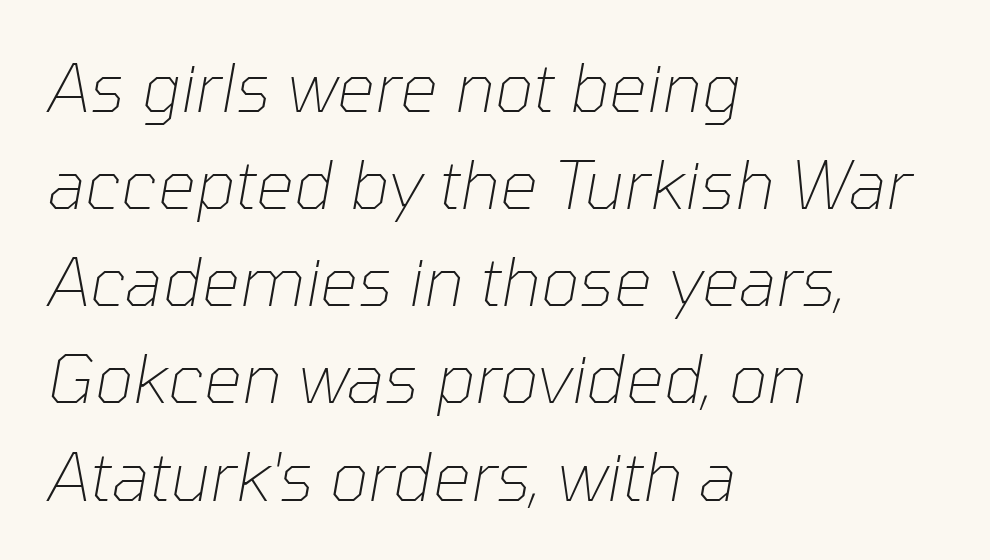
{"italic": "yes", "lean": "right", "slant_degrees": 10, "bold": "no", "weight": "thin", "width": "normal", "stroke_contrast": "low", "x_height": "medium", "monospaced": "no", "underline": "no", "align": "left", "line_spacing": "normal", "line_spacing_ratio": 1.45, "letter_spacing": "normal", "letter_spacing_em": 0.0, "glyph_px": 67}
